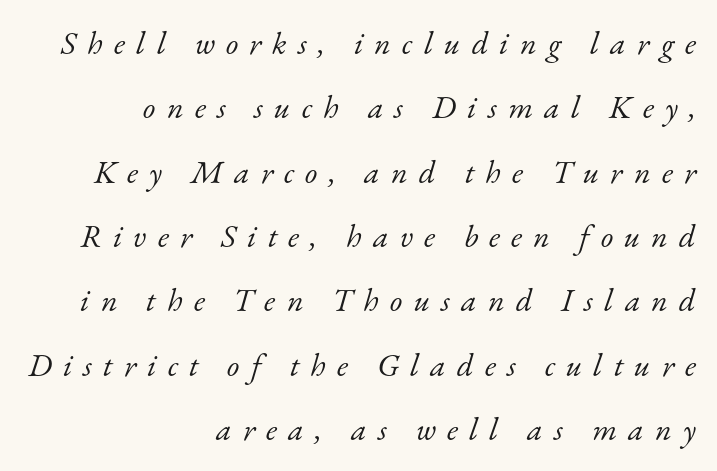
Q: Is the text bold? A: No.
Q: Is the text italic (slanted)? A: Yes, it leans right by about 17 degrees.
Q: Is the typeface a serif or a sans-serif typeface? A: Serif.
Q: Is the text underlined? A: No.
Q: How is the paragraph aligned? A: Right-aligned.
Q: Is the spacing between letters normal or unusually wide? A: Unusually wide.
Q: Is the spacing between lines tight, normal or loose? A: Loose.
Q: Width (condensed, normal, or wide)? A: Normal.
Q: Stroke contrast? A: Low.
Q: x-height? A: Small.
Q: Monospaced? A: No.
